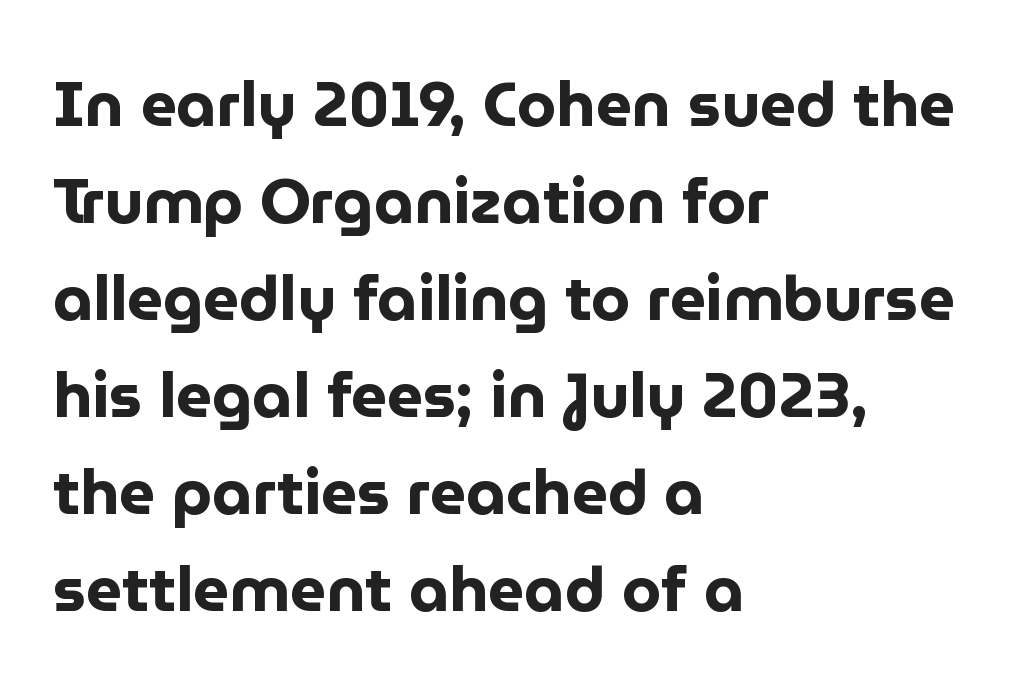
Spacing verdict: proportional, widths tailored to each character. Compared with typical paragraphs, the rows here are spaced about the same. One-word summary of the alignment: left. The glyphs have the mass of a bold cut. Unlike italic type, these characters show no tilt at all. To sum up the face: it is a sans, with no serifs.
